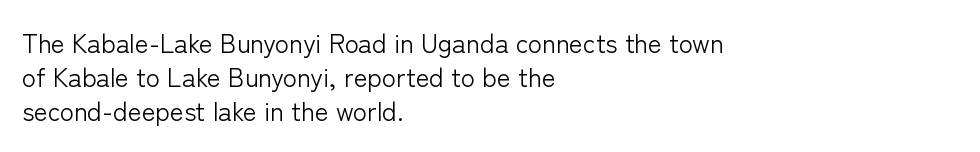
Q: Is the text bold? A: No.
Q: Is the text italic (slanted)? A: No, it is upright.
Q: Is the text underlined? A: No.
Q: How is the paragraph aligned? A: Left-aligned.
Q: Is the spacing between letters normal or unusually wide? A: Normal.
Q: Is the spacing between lines tight, normal or loose? A: Normal.
